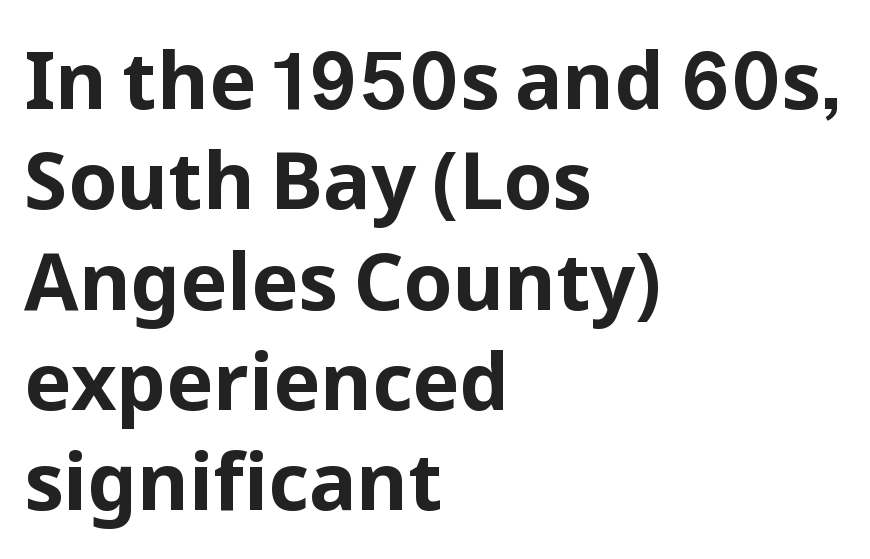
Each letter keeps its own natural width here, so spacing adapts to shape. Each letter's strokes conclude bluntly, with no projecting serifs. Here the glyphs are tracked normally, forming tight word shapes. Do the letters lean? They stand straight. The face used here has the dense, thick strokes of a bold. Which margin do the lines hug? The left one — the right edge is uneven.
